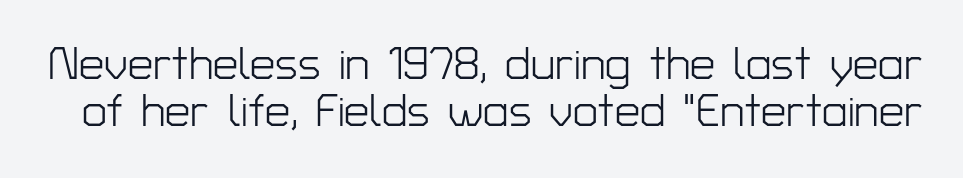
Q: Is the text bold? A: No.
Q: Is the text italic (slanted)? A: No, it is upright.
Q: Is the typeface a serif or a sans-serif typeface? A: Sans-serif.
Q: Is the text underlined? A: No.
Q: Is the spacing between letters normal or unusually wide? A: Normal.
Q: Is the spacing between lines tight, normal or loose? A: Tight.
Q: Width (condensed, normal, or wide)? A: Normal.
Q: Stroke contrast? A: Low.
Q: x-height? A: Medium.
Q: Monospaced? A: No.
